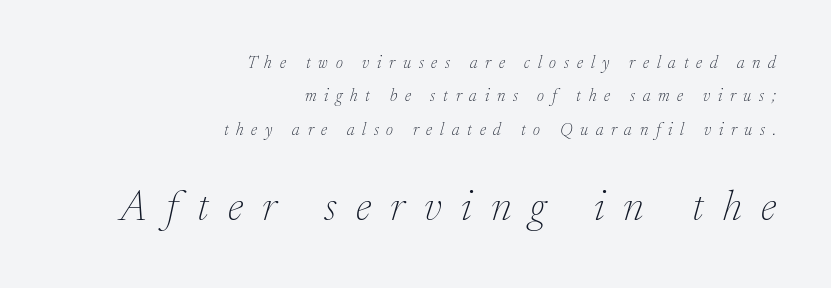
Q: Is the text bold? A: No.
Q: Is the text italic (slanted)? A: Yes, it leans right by about 17 degrees.
Q: Is the typeface a serif or a sans-serif typeface? A: Serif.
Q: Is the text underlined? A: No.
Q: How is the paragraph aligned? A: Right-aligned.
Q: Is the spacing between letters normal or unusually wide? A: Unusually wide.
Q: Is the spacing between lines tight, normal or loose? A: Loose.
Q: Which block of text is set in a larger size, the first (top) or the second (bottom)? A: The second (bottom) one.
Q: Width (condensed, normal, or wide)? A: Normal.
Q: Stroke contrast? A: Low.
Q: x-height? A: Medium.
Q: Monospaced? A: No.
